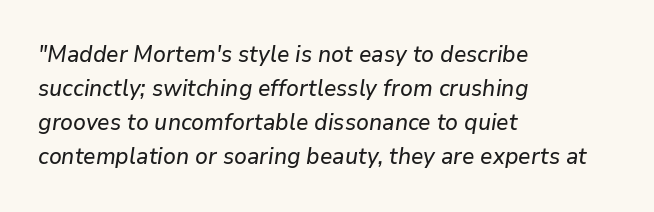
The image shows 23 px text type, italic (leaning right); set left-aligned, normal line spacing (1.48x), normal letter spacing, not underlined.
